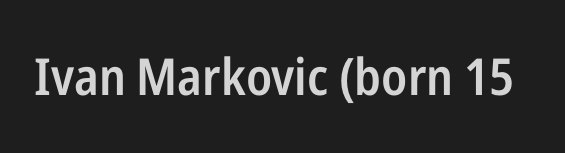
{"serif": "no", "italic": "no", "bold": "semi", "weight": "semibold", "width": "condensed", "stroke_contrast": "low", "x_height": "medium", "monospaced": "no", "underline": "no", "letter_spacing": "normal", "letter_spacing_em": 0.0, "glyph_px": 51}
